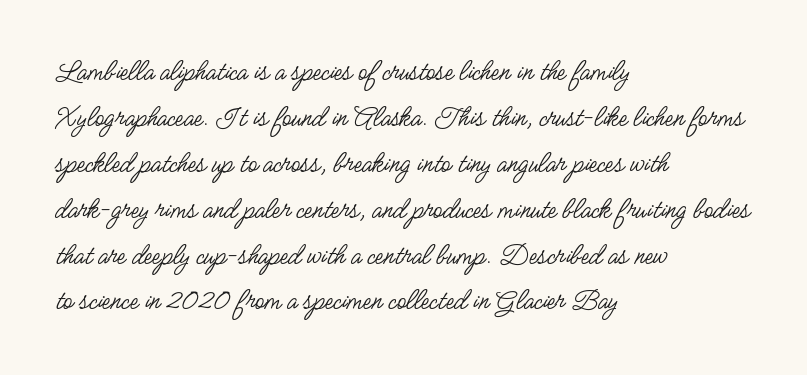
Reading down the block, your eye returns to a fixed left position each line. Does the type have serifs? No, each stem ends abruptly. The letters sit at their default tracking, neither squeezed nor spread. Whoever set this chose a conventional vertical rhythm.
